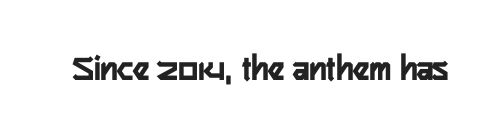
Nope, no serifs anywhere on these letters. These words are printed bold, with thick strokes throughout. A roman cut, with each character standing at attention. The face used here is proportionally spaced, like ordinary book or web type. Each row of text sits above clean, open space.
